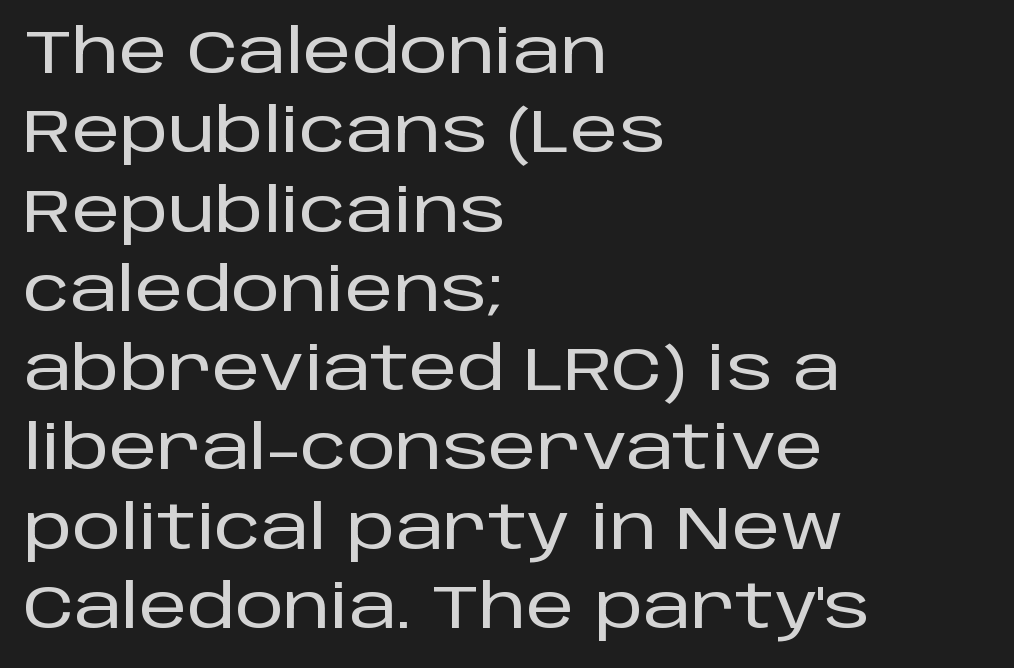
The image shows 61 px sans-serif type, upright; set left-aligned, normal line spacing (1.3x), normal letter spacing, not underlined; low stroke contrast and a large x-height.
